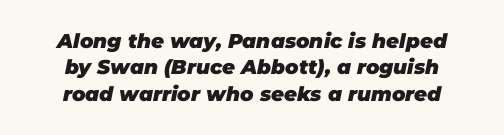
{"italic": "yes", "lean": "right", "slant_degrees": 11, "bold": "yes", "underline": "no", "align": "center", "line_spacing": "normal", "line_spacing_ratio": 1.32, "letter_spacing": "normal", "letter_spacing_em": 0.0, "glyph_px": 20}
